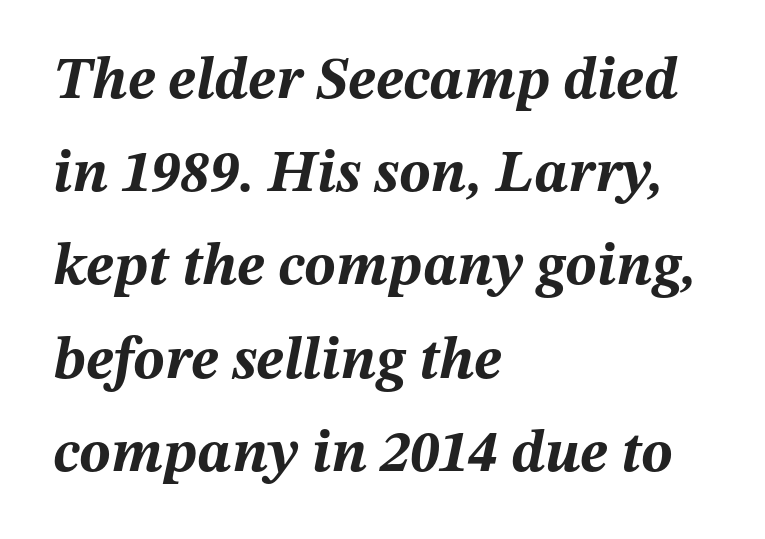
The vertical gap from one line to the next is medium. Heft: maximum for text — a bold. Layout note: lines flush left. Each row of text sits above clean, open space. Would a proofreader flag this as italicized? Yes. The rendering uses natural spacing where letterforms have individual widths.
